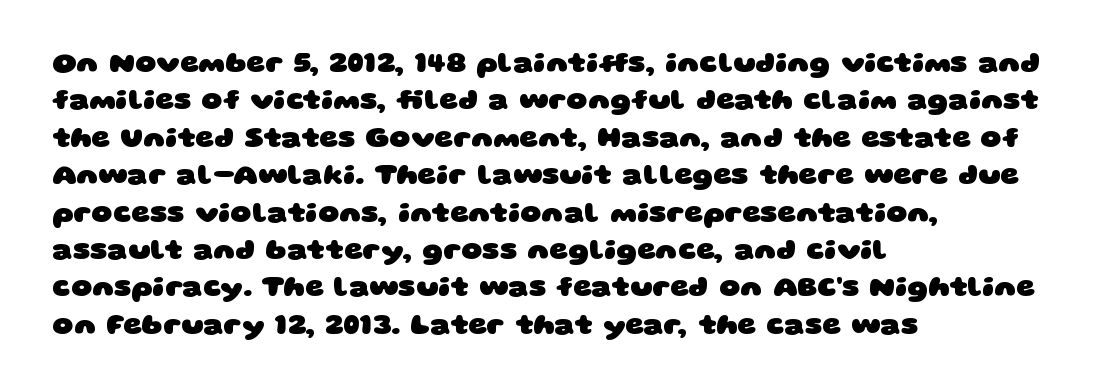
Q: Is the text bold? A: Yes.
Q: Is the typeface a serif or a sans-serif typeface? A: Sans-serif.
Q: Is the text underlined? A: No.
Q: How is the paragraph aligned? A: Left-aligned.
Q: Is the spacing between letters normal or unusually wide? A: Normal.
Q: Is the spacing between lines tight, normal or loose? A: Normal.
Q: Width (condensed, normal, or wide)? A: Wide.
Q: Stroke contrast? A: Low.
Q: x-height? A: Large.
Q: Monospaced? A: No.
